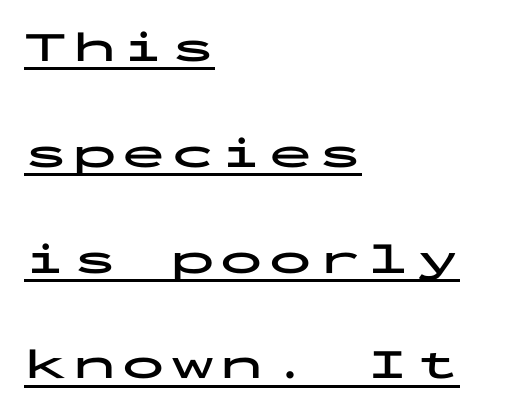
The image shows 43 px bold, wide sans-serif type, upright, monospaced; set left-aligned, loose line spacing (2.46x), underlined; low stroke contrast and a medium x-height.
